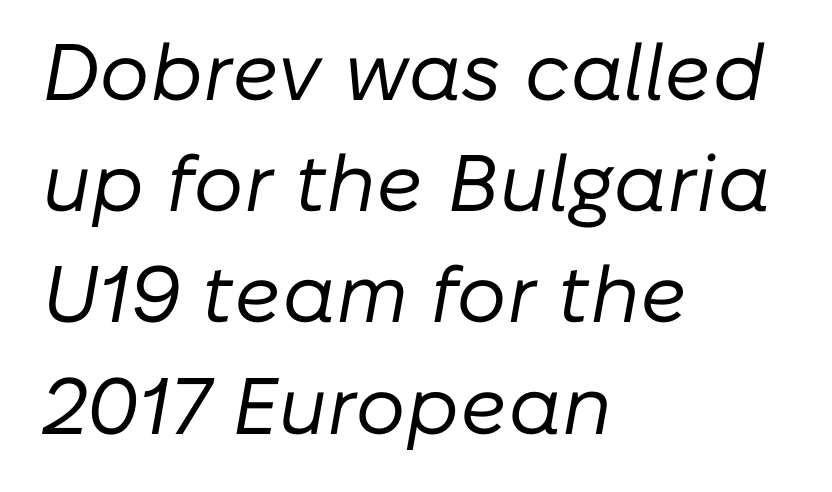
The image shows 80 px regular-weight type, italic (leaning right); set left-aligned, normal line spacing (1.39x), normal letter spacing, not underlined; low stroke contrast and a medium x-height.
